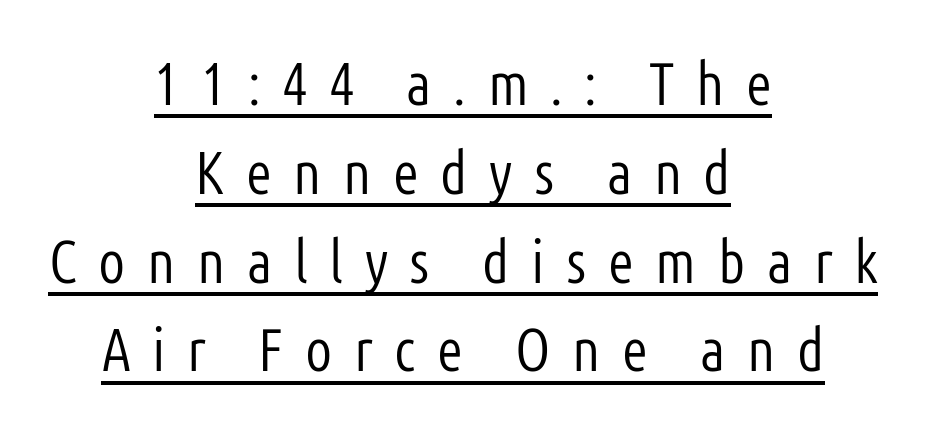
The image shows 60 px light, condensed sans-serif type, upright; set centered, normal line spacing (1.48x), unusually wide letter spacing (+0.36 em), underlined; low stroke contrast and a medium x-height.
